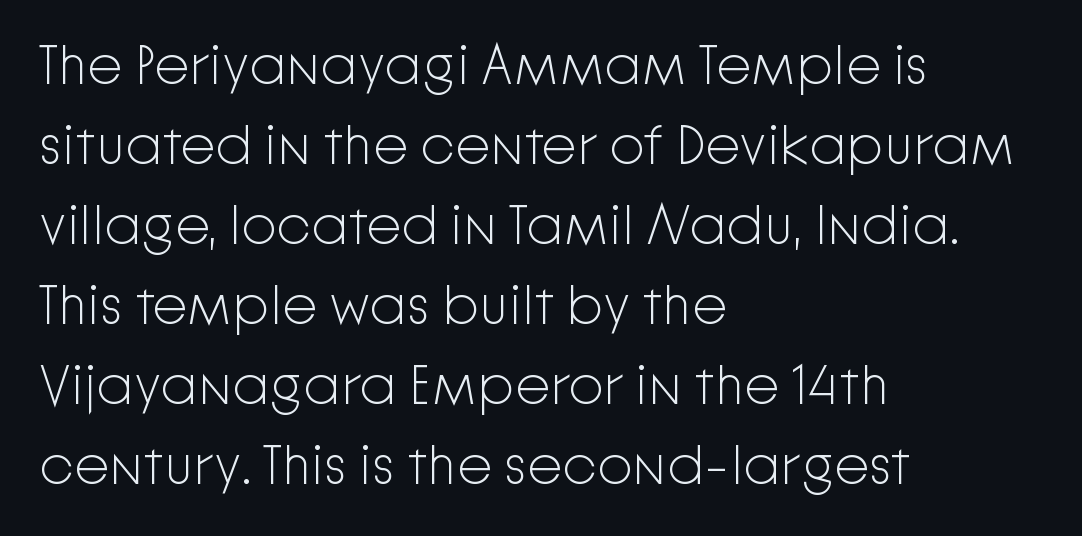
The gaps between neighbouring characters are ordinary and unremarkable. No italicization has been applied; the sample stays upright. Caption: multi-line text, flush left, ragged right. Character widths vary here, with narrow letters taking less room than wide ones. Underlining? Definitely not there. Letters have the restrained weight of plain body copy at most.
